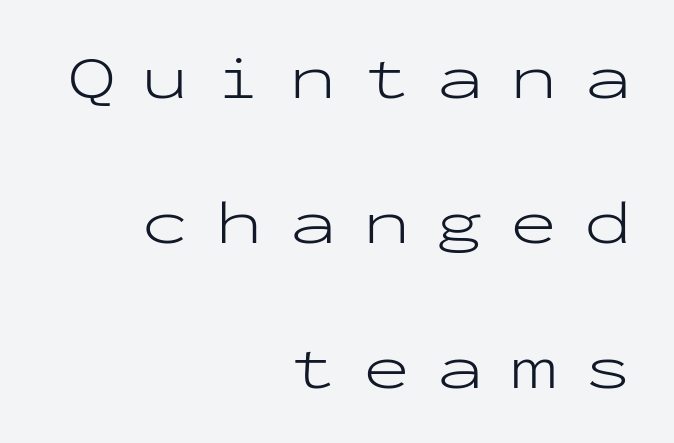
Is there any slant? The stems are plumb. You could only call the tracking loose — the letters float apart. These lines are rendered in a fixed-pitch font. The typeface has the unassuming heft of standard copy or less. The paragraph shown leans on its right margin. Clear beneath every line of the passage.
